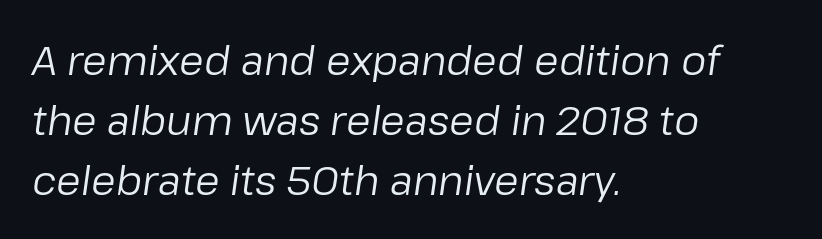
{"italic": "yes", "lean": "right", "slant_degrees": 8, "bold": "no", "weight": "regular", "width": "normal", "stroke_contrast": "low", "x_height": "medium", "monospaced": "no", "underline": "no", "align": "left", "line_spacing": "normal", "line_spacing_ratio": 1.5, "letter_spacing": "normal", "letter_spacing_em": 0.0, "glyph_px": 40}
